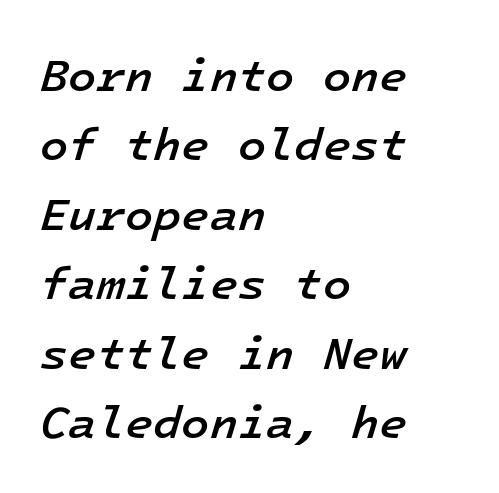
{"italic": "yes", "lean": "right", "slant_degrees": 16, "bold": "semi", "weight": "semibold", "width": "normal", "stroke_contrast": "low", "x_height": "medium", "monospaced": "yes", "underline": "no", "align": "left", "line_spacing": "normal", "line_spacing_ratio": 1.51, "letter_spacing": "normal", "letter_spacing_em": 0.0, "glyph_px": 46}
